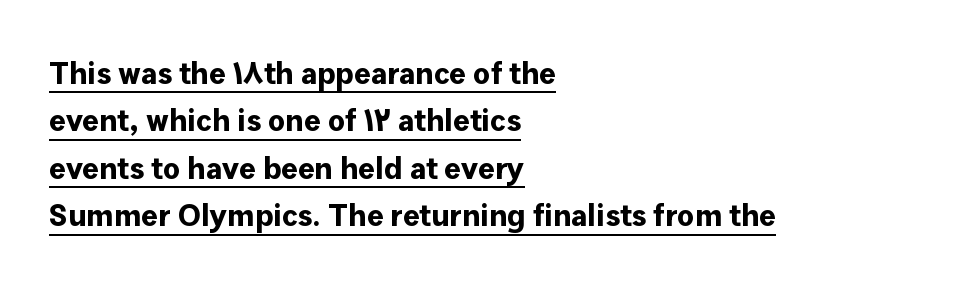
The image shows 31 px bold sans-serif type, upright; set left-aligned, normal line spacing (1.53x), normal letter spacing, underlined; low stroke contrast and a medium x-height.
